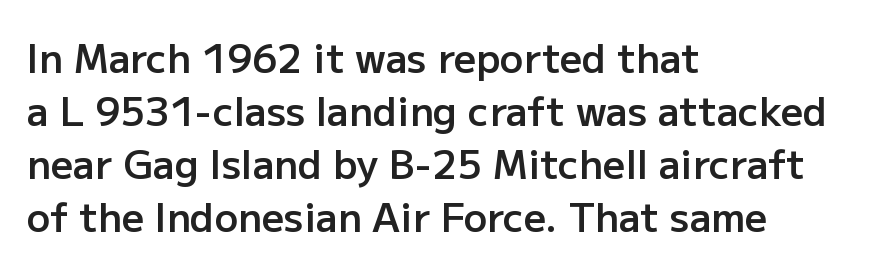
{"serif": "no", "italic": "no", "bold": "semi", "weight": "semibold", "width": "normal", "stroke_contrast": "low", "x_height": "medium", "monospaced": "no", "underline": "no", "align": "left", "line_spacing": "normal", "line_spacing_ratio": 1.36, "letter_spacing": "normal", "letter_spacing_em": 0.0, "glyph_px": 39}
